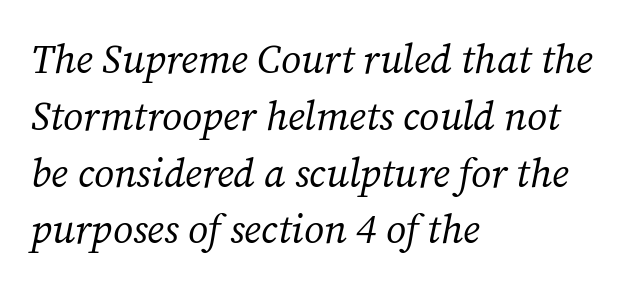
No extra tracking has been applied to these lines. In terms of letterform style, serifs are clearly present. The whole block is typeset with a tilt. Regarding leading, the lines here are spaced in the standard way. Which margin do the lines hug? The left one — the right edge is uneven. Anything drawn beneath the words? Only blank space.
